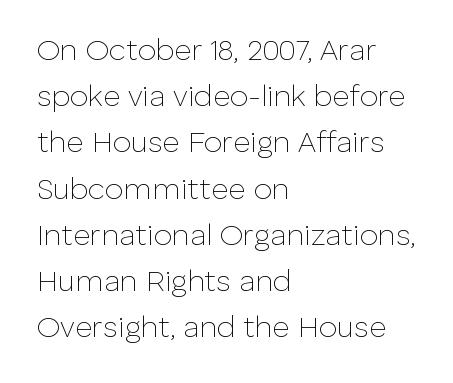
The image shows 30 px thin sans-serif type, upright; set left-aligned, normal line spacing (1.54x), normal letter spacing, not underlined; low stroke contrast and a medium x-height.
